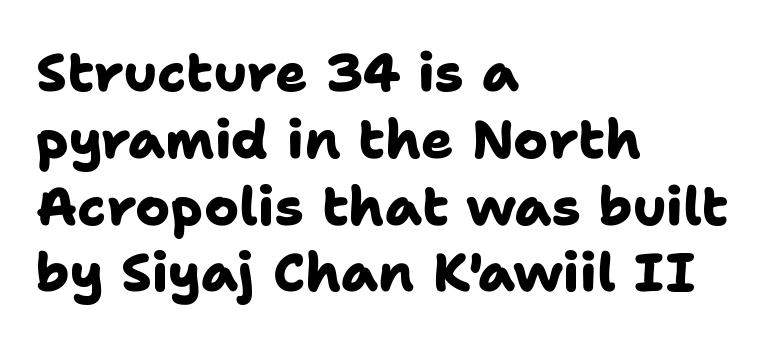
The image shows 53 px heavy sans-serif type; set left-aligned, normal line spacing (1.26x), normal letter spacing, not underlined; low stroke contrast and a medium x-height.
